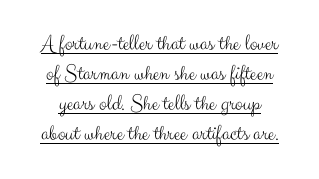
The image shows 23 px text type; set normal line spacing (1.31x), normal letter spacing, underlined.
